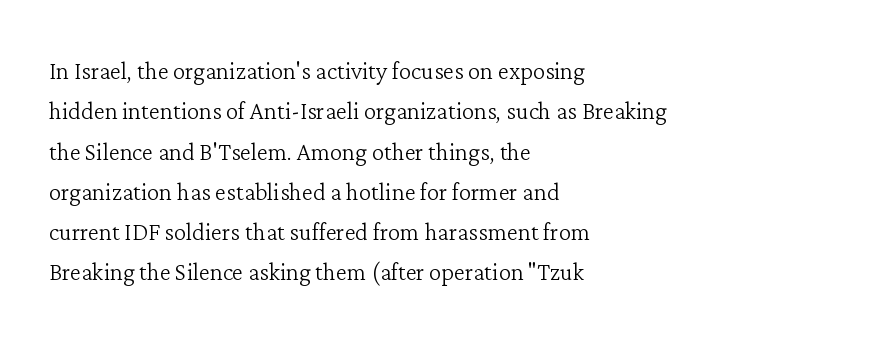
Q: Is the text bold? A: No.
Q: Is the text italic (slanted)? A: No, it is upright.
Q: Is the typeface a serif or a sans-serif typeface? A: Serif.
Q: Is the text underlined? A: No.
Q: How is the paragraph aligned? A: Left-aligned.
Q: Is the spacing between letters normal or unusually wide? A: Normal.
Q: Is the spacing between lines tight, normal or loose? A: Normal.
Q: Width (condensed, normal, or wide)? A: Normal.
Q: Stroke contrast? A: Low.
Q: x-height? A: Medium.
Q: Monospaced? A: No.
